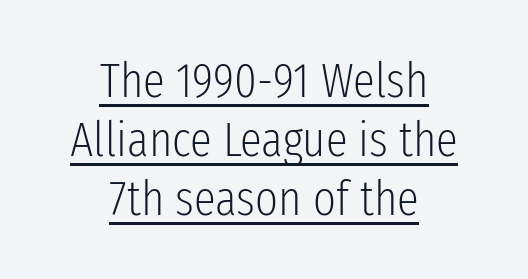
Q: Is the text bold? A: No.
Q: Is the text italic (slanted)? A: No, it is upright.
Q: Is the typeface a serif or a sans-serif typeface? A: Sans-serif.
Q: Is the text underlined? A: Yes.
Q: How is the paragraph aligned? A: Centered.
Q: Is the spacing between letters normal or unusually wide? A: Normal.
Q: Width (condensed, normal, or wide)? A: Condensed.
Q: Stroke contrast? A: Low.
Q: x-height? A: Medium.
Q: Monospaced? A: No.
